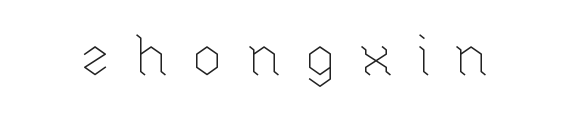
The image shows 57 px thin type, upright; set unusually wide letter spacing (+0.39 em), not underlined; low stroke contrast and a medium x-height.
